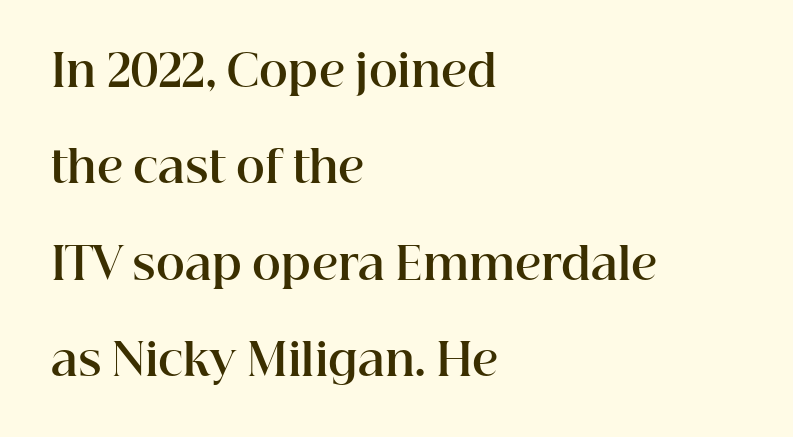
{"serif": "yes", "italic": "no", "bold": "yes", "weight": "bold", "width": "normal", "stroke_contrast": "high", "x_height": "medium", "monospaced": "no", "underline": "no", "align": "left", "line_spacing": "loose", "line_spacing_ratio": 2.19, "letter_spacing": "normal", "letter_spacing_em": 0.0, "glyph_px": 44}
